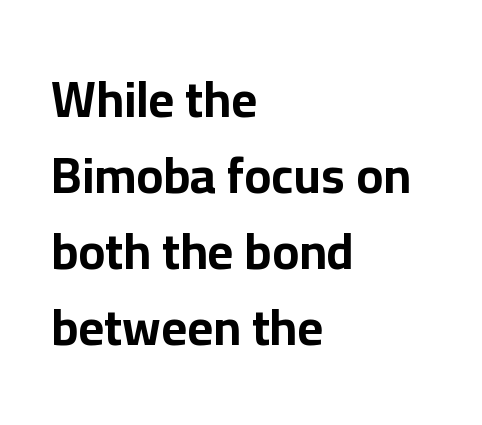
The letterforms sit shoulder to shoulder at normal distance. Underline: absent. The paragraph has a hard left edge and a soft right edge. Rows of type keep a routine distance in the vertical direction. Character widths vary here, with narrow letters taking less room than wide ones.
